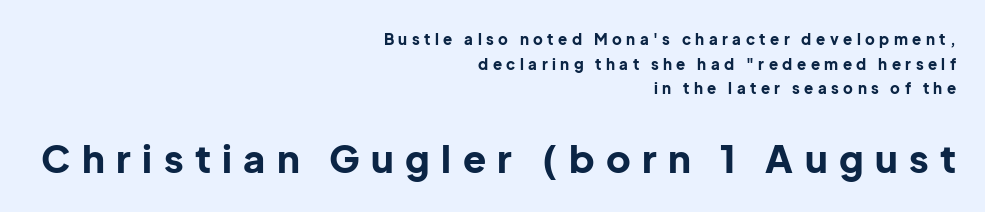
{"serif": "no", "italic": "no", "bold": "yes", "weight": "bold", "width": "normal", "stroke_contrast": "low", "x_height": "medium", "monospaced": "no", "underline": "no", "align": "right", "line_spacing": "normal", "line_spacing_ratio": 1.64, "letter_spacing": "wide", "letter_spacing_em": 0.3, "larger_block": "second", "size_ratio": 2.53, "glyph_px": 38}
